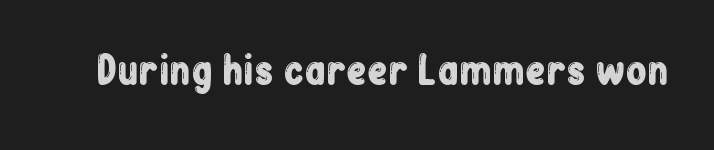
Font category for this specimen: sans-serif. These lines keep a tight, regular rhythm from letter to letter. Ascenders rise straight up at ninety degrees. The specimen omits any rule beneath the text block's lines. The letters advance in unequal steps, a hallmark of proportional type.
